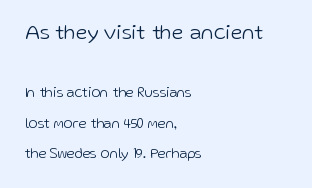
Q: Is the text bold? A: No.
Q: Is the text italic (slanted)? A: No, it is upright.
Q: Is the text underlined? A: No.
Q: How is the paragraph aligned? A: Left-aligned.
Q: Is the spacing between letters normal or unusually wide? A: Normal.
Q: Is the spacing between lines tight, normal or loose? A: Loose.
Q: Which block of text is set in a larger size, the first (top) or the second (bottom)? A: The first (top) one.
